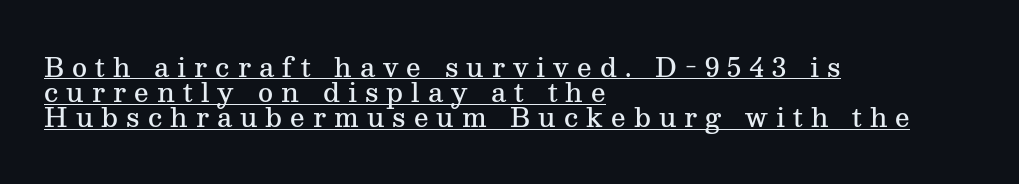
Q: Is the text bold? A: Semi-bold.
Q: Is the text italic (slanted)? A: No, it is upright.
Q: Is the text underlined? A: Yes.
Q: How is the paragraph aligned? A: Left-aligned.
Q: Is the spacing between letters normal or unusually wide? A: Unusually wide.
Q: Is the spacing between lines tight, normal or loose? A: Tight.
